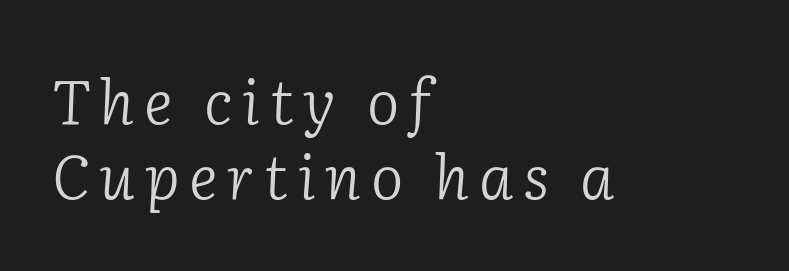
Check under the words: just untouched page. The type family on display is of the serif kind. Each line starts at the same left margin while the right side varies. These lines were composed using italics.
